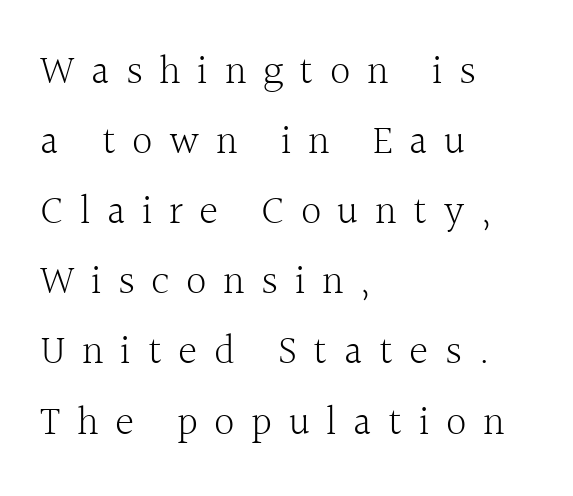
Q: Is the text bold? A: No.
Q: Is the text italic (slanted)? A: No, it is upright.
Q: Is the typeface a serif or a sans-serif typeface? A: Serif.
Q: Is the text underlined? A: No.
Q: How is the paragraph aligned? A: Left-aligned.
Q: Is the spacing between letters normal or unusually wide? A: Unusually wide.
Q: Width (condensed, normal, or wide)? A: Normal.
Q: x-height? A: Medium.
Q: Monospaced? A: No.
